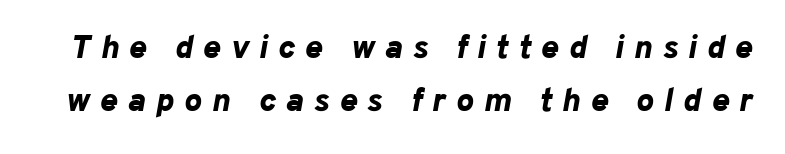
Q: Is the text bold? A: Yes.
Q: Is the text italic (slanted)? A: Yes, it leans right by about 10 degrees.
Q: Is the text underlined? A: No.
Q: Is the spacing between letters normal or unusually wide? A: Unusually wide.
Q: Is the spacing between lines tight, normal or loose? A: Normal.
Q: Width (condensed, normal, or wide)? A: Normal.
Q: Stroke contrast? A: Low.
Q: x-height? A: Medium.
Q: Monospaced? A: No.
